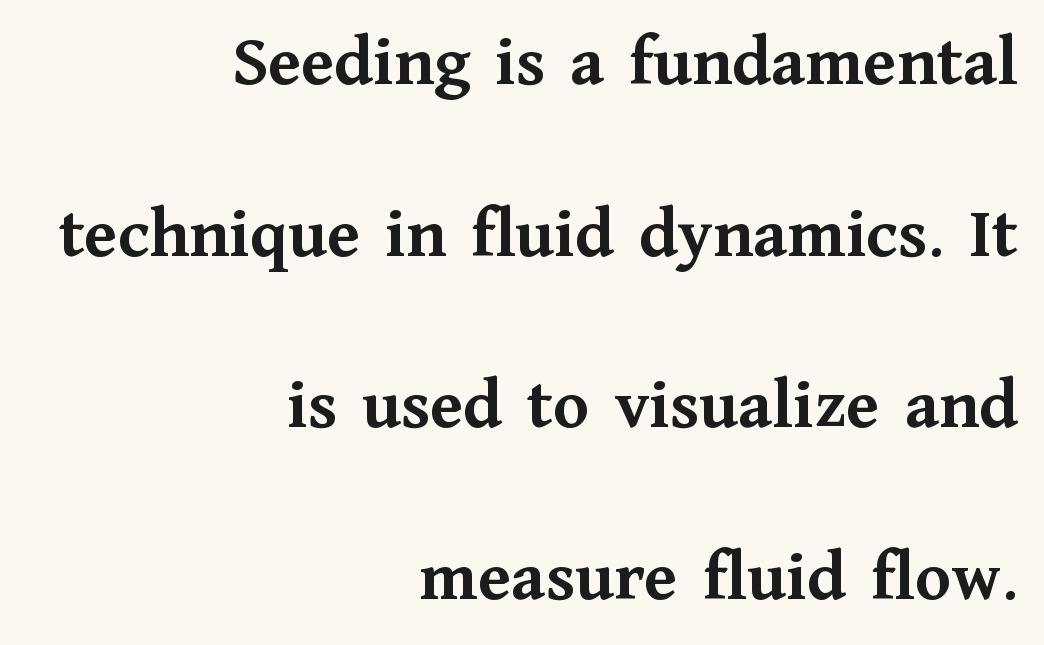
The image shows 73 px semibold serif type, upright; set right-aligned, loose line spacing (2.35x), normal letter spacing, not underlined; medium stroke contrast and a medium x-height.
